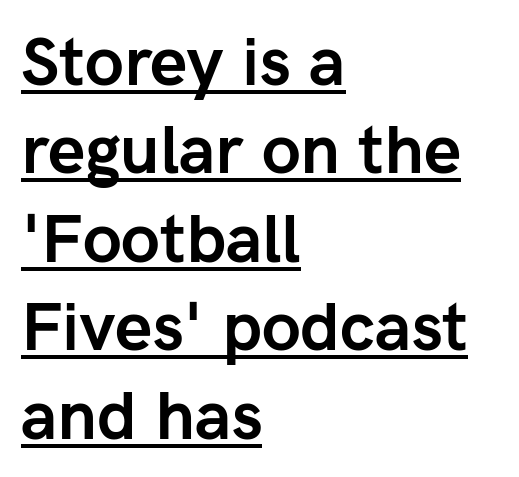
{"serif": "no", "italic": "no", "bold": "yes", "weight": "semibold", "width": "normal", "stroke_contrast": "low", "x_height": "medium", "monospaced": "no", "underline": "yes", "align": "left", "line_spacing": "normal", "line_spacing_ratio": 1.32, "letter_spacing": "normal", "letter_spacing_em": 0.0, "glyph_px": 67}
